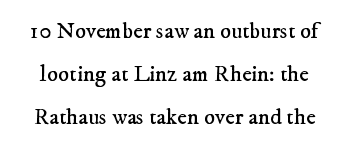
Q: Is the text bold? A: No.
Q: Is the text underlined? A: No.
Q: Is the spacing between letters normal or unusually wide? A: Normal.
